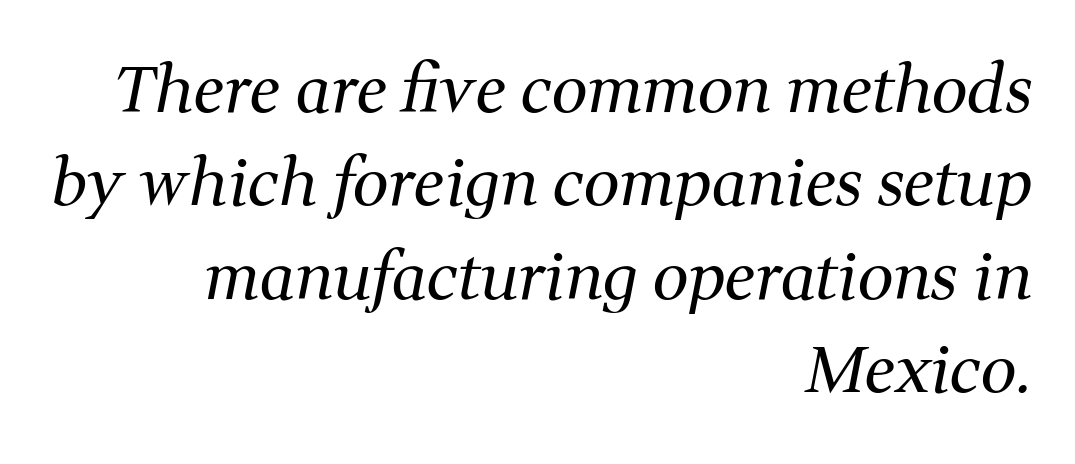
{"serif": "yes", "italic": "yes", "lean": "right", "slant_degrees": 11, "bold": "no", "weight": "regular", "width": "normal", "stroke_contrast": "medium", "x_height": "medium", "monospaced": "no", "underline": "no", "align": "right", "line_spacing": "normal", "line_spacing_ratio": 1.46, "letter_spacing": "normal", "letter_spacing_em": 0.0, "glyph_px": 64}
